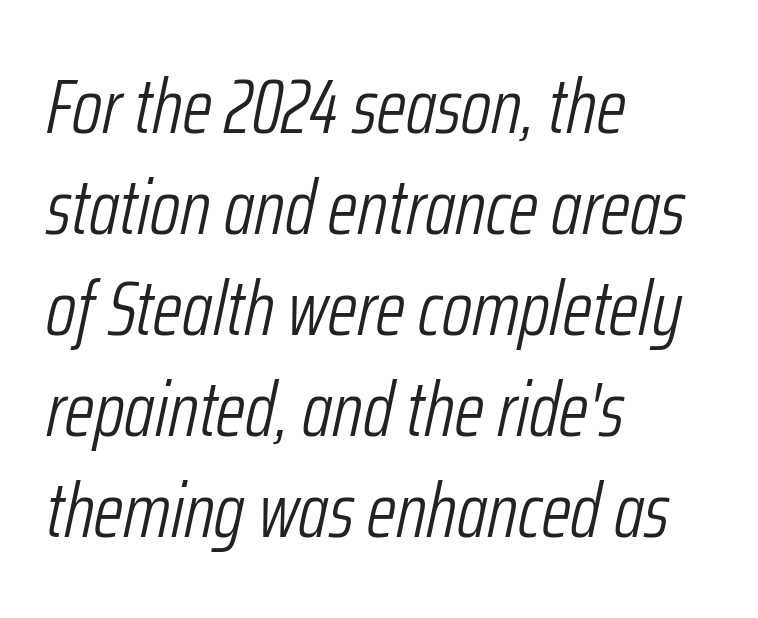
{"italic": "yes", "lean": "right", "slant_degrees": 12, "bold": "no", "weight": "light", "width": "condensed", "stroke_contrast": "low", "x_height": "medium", "monospaced": "no", "underline": "no", "align": "left", "line_spacing": "normal", "line_spacing_ratio": 1.33, "letter_spacing": "normal", "letter_spacing_em": 0.0, "glyph_px": 76}
